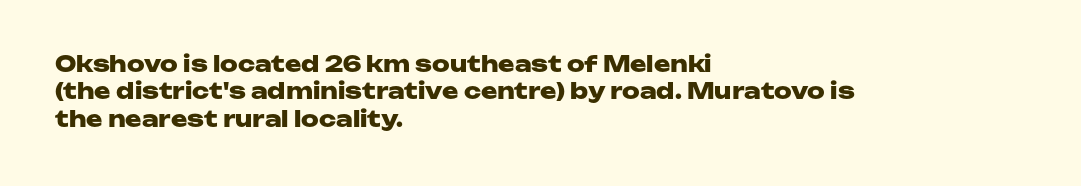
Chunky letters — that's bold for sure. Caption: standard tracking, unaltered. Descenders are the only things crossing below the line. Typeset ragged right — the left edge is the straight one. The letters stand upright; this is a roman face.
